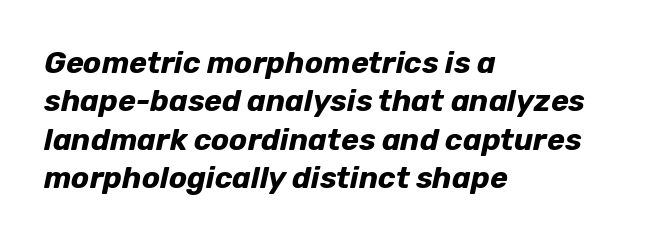
The image shows 30 px bold type, italic (leaning right); set left-aligned, normal line spacing (1.28x), normal letter spacing, not underlined; low stroke contrast and a medium x-height.
